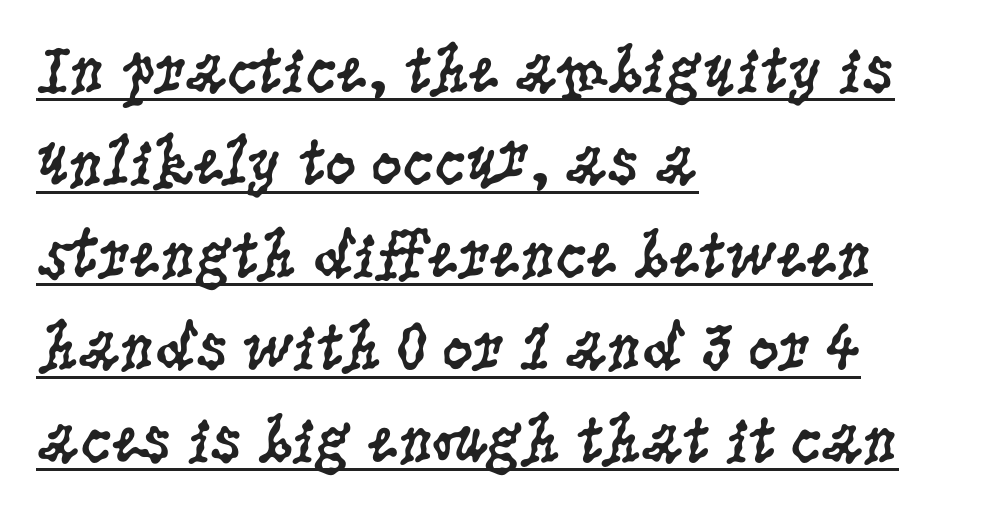
The image shows 69 px regular-weight, condensed serif type; set left-aligned, normal line spacing (1.34x), normal letter spacing, underlined; low stroke contrast and a large x-height.
